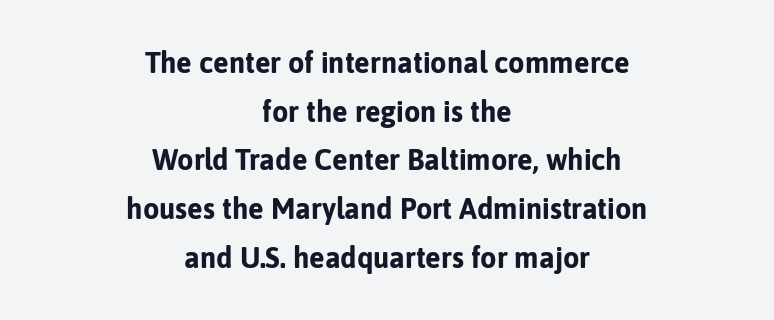
The image shows 29 px bold sans-serif type, upright; set centered, normal line spacing (1.68x), normal letter spacing, not underlined; low stroke contrast and a medium x-height.
